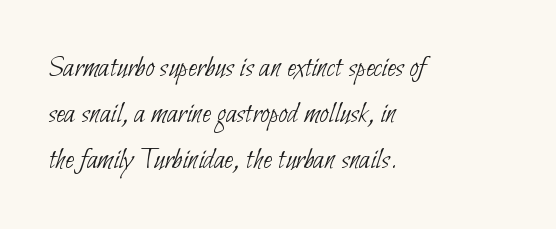
The image shows 32 px thin, condensed sans-serif type; set left-aligned, normal line spacing (1.43x), normal letter spacing, not underlined; low stroke contrast and a small x-height.
